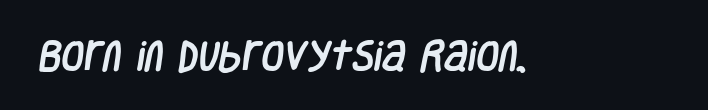
The image shows 33 px condensed sans-serif type; set normal letter spacing, not underlined; low stroke contrast and a large x-height.
